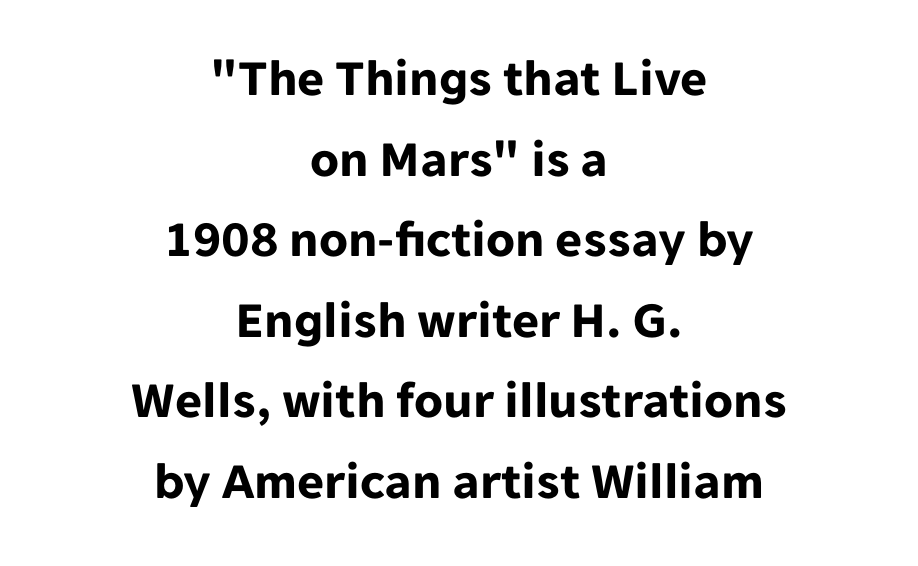
Q: Is the text bold? A: Yes.
Q: Is the text italic (slanted)? A: No, it is upright.
Q: Is the typeface a serif or a sans-serif typeface? A: Sans-serif.
Q: Is the text underlined? A: No.
Q: How is the paragraph aligned? A: Centered.
Q: Is the spacing between letters normal or unusually wide? A: Normal.
Q: Is the spacing between lines tight, normal or loose? A: Normal.
Q: Width (condensed, normal, or wide)? A: Normal.
Q: Stroke contrast? A: Low.
Q: x-height? A: Medium.
Q: Monospaced? A: No.
